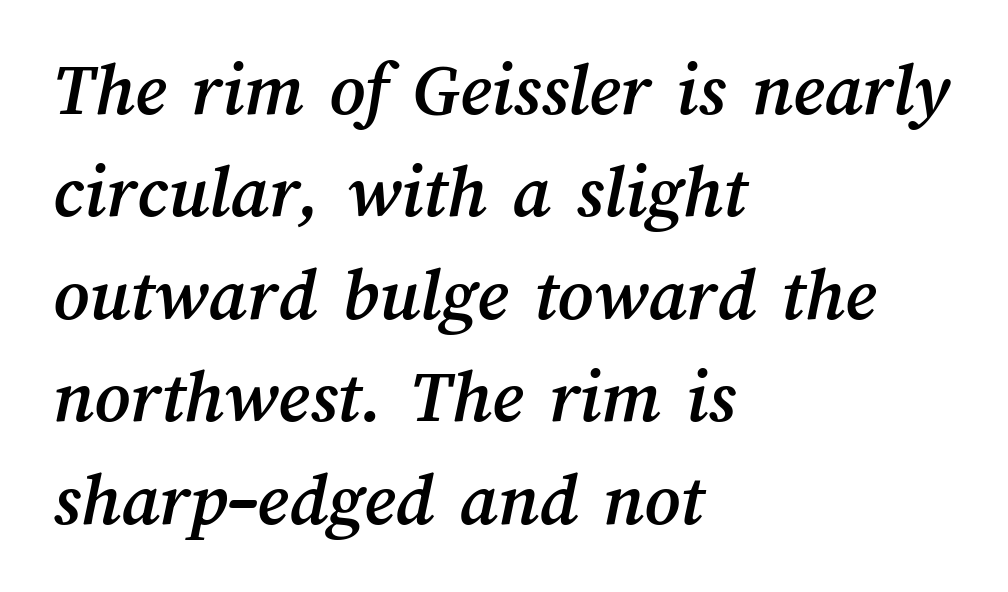
You could not count columns in this text — the font is proportionally spaced. Summary of vertical rhythm: regular, with standard interline spacing. Which margin do the lines hug? The left one — the right edge is uneven. The gaps between neighbouring characters are ordinary and unremarkable. Bare-footed words on every line.
